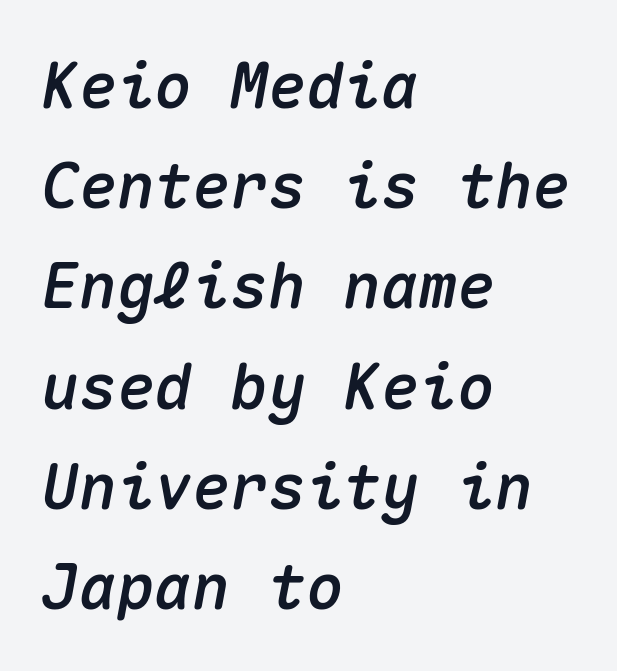
The image shows 63 px text type, italic (leaning right), monospaced; set left-aligned, normal line spacing (1.59x), normal letter spacing, not underlined; medium stroke contrast and a medium x-height.
